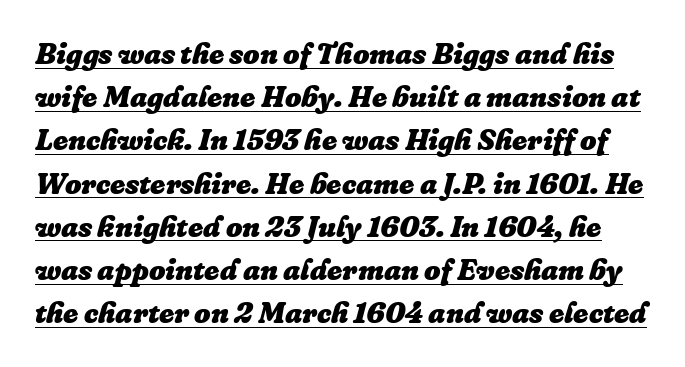
The image shows 29 px heavy type, italic (leaning right); set normal line spacing (1.49x), normal letter spacing, underlined; low stroke contrast and a medium x-height.
